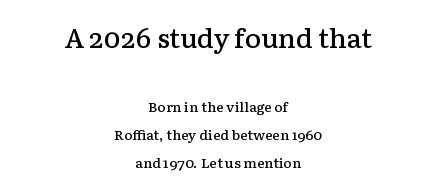
Horizontally, the lines are justified to the midpoint only. The passage shown begins with its larger block and ends with its smaller one. This sample trades compactness for vertical openness between lines. Glyph-to-glyph distance matches everyday printed text. Type without underlining. Notice how the stems are strictly vertical — no italics here.
